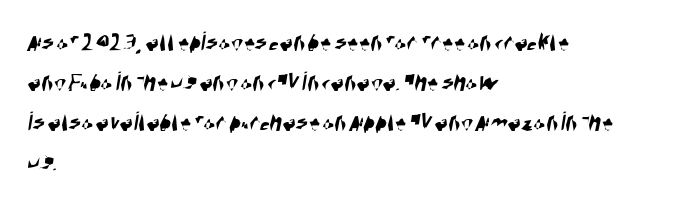
The image shows 28 px condensed sans-serif type; set left-aligned, normal line spacing (1.43x), normal letter spacing, not underlined; high stroke contrast and a large x-height.
